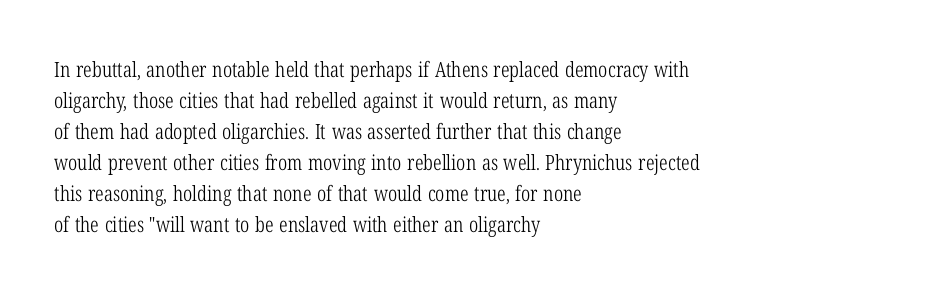
{"italic": "no", "bold": "no", "underline": "no", "align": "left", "line_spacing": "normal", "line_spacing_ratio": 1.48, "letter_spacing": "normal", "letter_spacing_em": 0.0, "glyph_px": 21}
